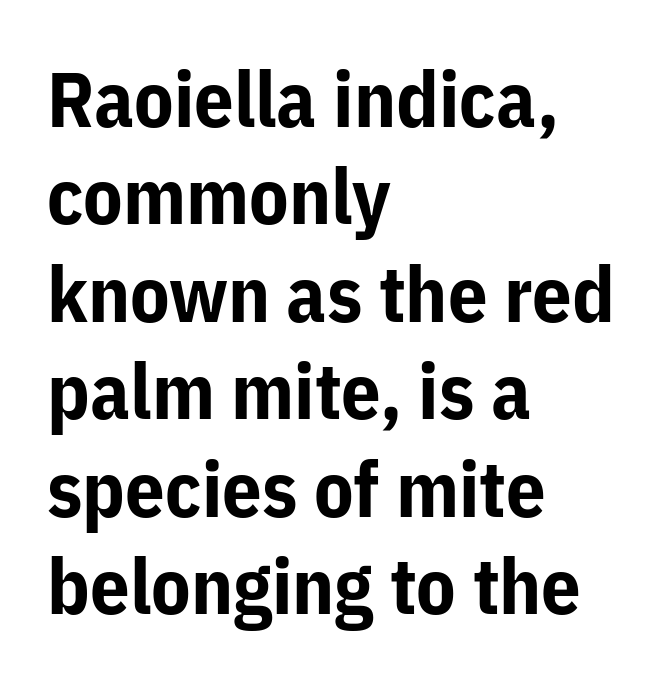
The passage shown stacks its lines at a standard gap. The face used here has the dense, thick strokes of a bold. Ascenders rise straight up at ninety degrees. One-word summary of the alignment: left. Glyph-to-glyph distance matches everyday printed text. Check the space under the baseline: it is left empty.
